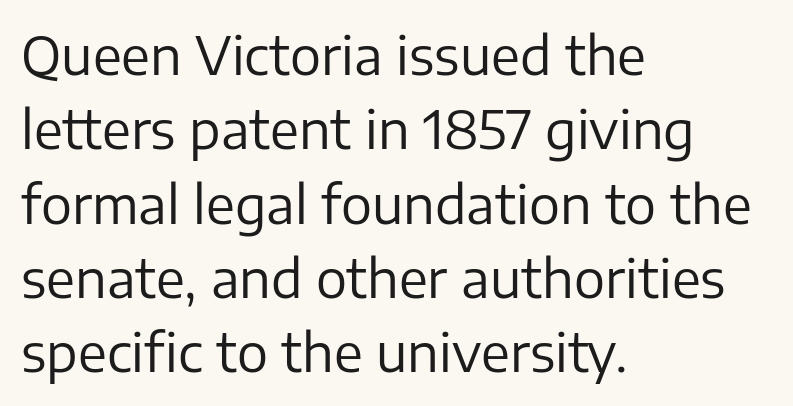
Descenders hang freely into open space. Successive baselines arrive at the customary interval. The rag falls on the right side of this text block. Each stroke keeps to a modest, everyday thickness or less. Ascenders rise straight up at ninety degrees. Here the designer chose a conventional face with non-uniform glyph widths.
